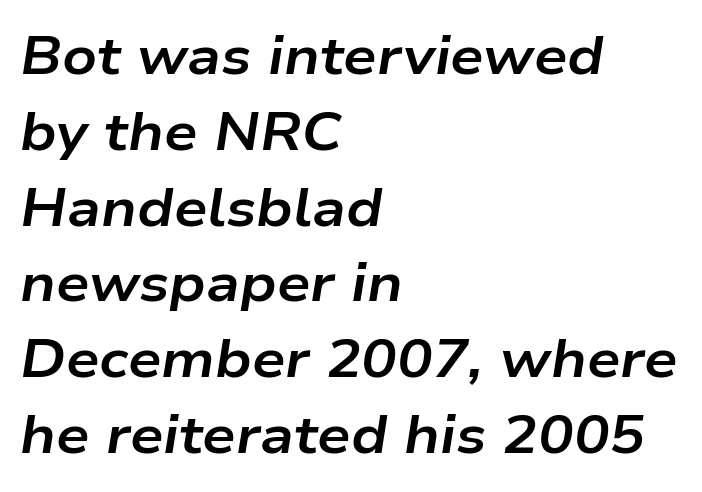
Q: Is the text bold? A: Yes.
Q: Is the text italic (slanted)? A: Yes, it leans right by about 9 degrees.
Q: Is the text underlined? A: No.
Q: How is the paragraph aligned? A: Left-aligned.
Q: Is the spacing between letters normal or unusually wide? A: Normal.
Q: Is the spacing between lines tight, normal or loose? A: Normal.
Q: Width (condensed, normal, or wide)? A: Wide.
Q: Stroke contrast? A: Low.
Q: x-height? A: Medium.
Q: Monospaced? A: No.
